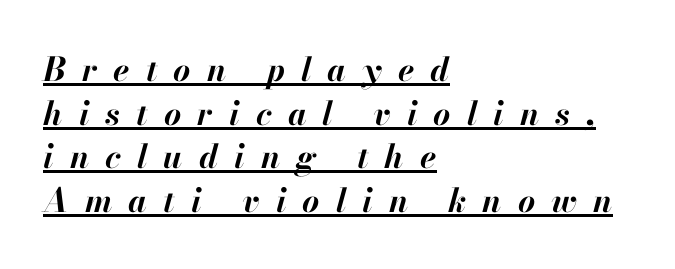
Casual observation: everything's shoved over to the left. Do the characters align in a grid? No, the font is proportional. Check the space under the baseline: a stroke is drawn there. The strokes are fattened all the way to bold. The rendering applies a slant to the glyphs.
